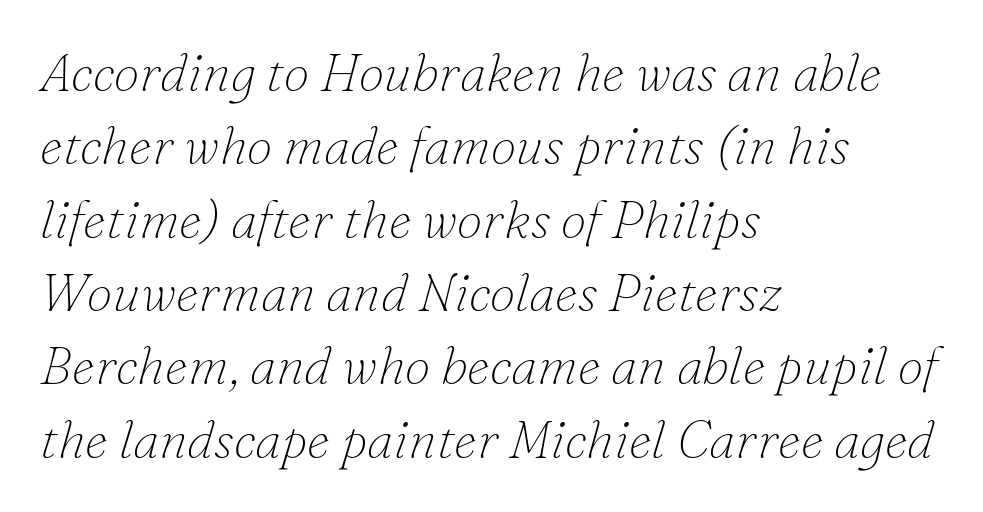
Interline gaps are of average width in this sample. Caption: standard tracking, unaltered. The space directly below the letters is spotless. These lines are rendered in a variable-pitch font. The font family rendered here belongs to the serif group. All the whitespace from short lines collects on the right.
